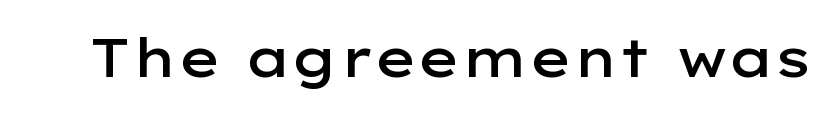
Q: Is the text bold? A: Semi-bold.
Q: Is the text italic (slanted)? A: No, it is upright.
Q: Is the typeface a serif or a sans-serif typeface? A: Sans-serif.
Q: Is the text underlined? A: No.
Q: Is the spacing between letters normal or unusually wide? A: Normal.
Q: Width (condensed, normal, or wide)? A: Wide.
Q: Stroke contrast? A: Low.
Q: x-height? A: Medium.
Q: Monospaced? A: No.
